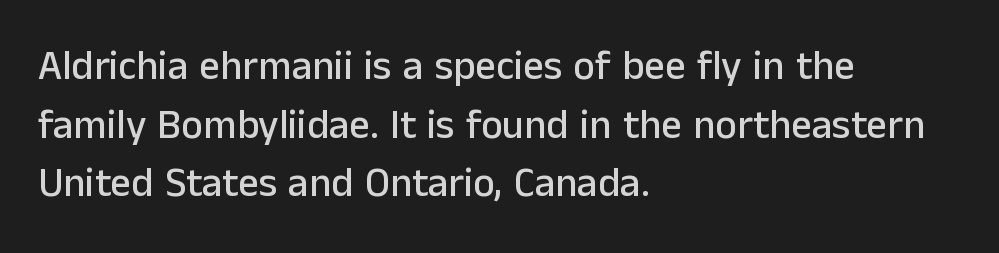
Q: Is the text italic (slanted)? A: No, it is upright.
Q: Is the typeface a serif or a sans-serif typeface? A: Sans-serif.
Q: Is the text underlined? A: No.
Q: How is the paragraph aligned? A: Left-aligned.
Q: Is the spacing between letters normal or unusually wide? A: Normal.
Q: Is the spacing between lines tight, normal or loose? A: Normal.
Q: Width (condensed, normal, or wide)? A: Normal.
Q: Stroke contrast? A: Low.
Q: x-height? A: Medium.
Q: Monospaced? A: No.
